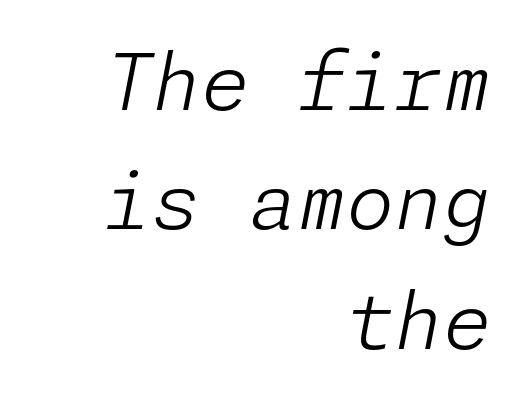
The image shows 78 px light type, italic (leaning right); set right-aligned, normal line spacing (1.53x), normal letter spacing, not underlined; low stroke contrast and a medium x-height.
